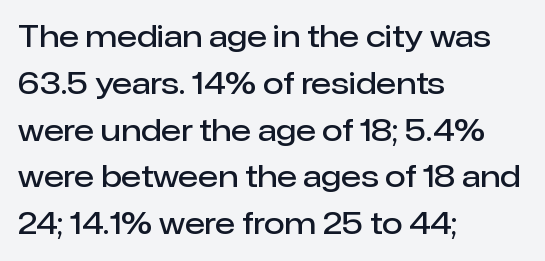
Q: Is the text bold? A: Semi-bold.
Q: Is the text italic (slanted)? A: No, it is upright.
Q: Is the typeface a serif or a sans-serif typeface? A: Sans-serif.
Q: Is the text underlined? A: No.
Q: How is the paragraph aligned? A: Left-aligned.
Q: Is the spacing between letters normal or unusually wide? A: Normal.
Q: Is the spacing between lines tight, normal or loose? A: Normal.
Q: Width (condensed, normal, or wide)? A: Normal.
Q: Stroke contrast? A: Low.
Q: x-height? A: Medium.
Q: Monospaced? A: No.
